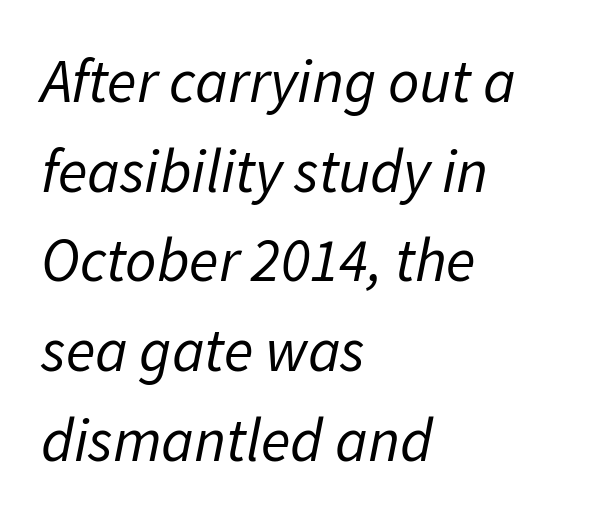
The image shows 61 px regular-weight type, italic (leaning right); set left-aligned, normal line spacing (1.47x), normal letter spacing, not underlined; low stroke contrast and a medium x-height.
